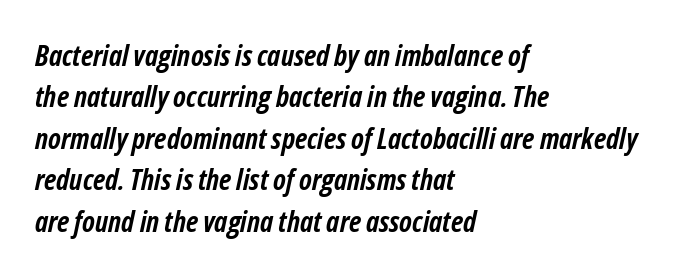
Q: Is the text bold? A: Yes.
Q: Is the text italic (slanted)? A: Yes, it leans right by about 12 degrees.
Q: Is the text underlined? A: No.
Q: How is the paragraph aligned? A: Left-aligned.
Q: Is the spacing between letters normal or unusually wide? A: Normal.
Q: Is the spacing between lines tight, normal or loose? A: Normal.
Q: Width (condensed, normal, or wide)? A: Condensed.
Q: Stroke contrast? A: Low.
Q: x-height? A: Medium.
Q: Monospaced? A: No.
